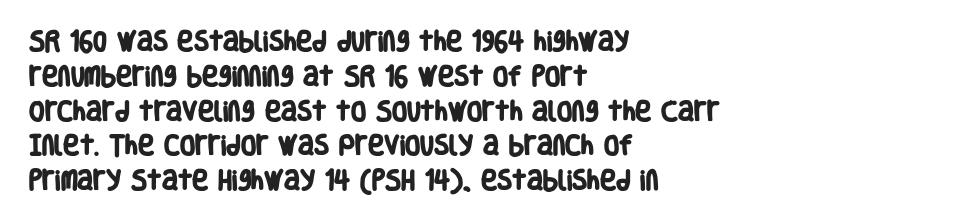
The image shows 22 px bold type; set left-aligned, normal line spacing (1.58x), normal letter spacing, not underlined.
